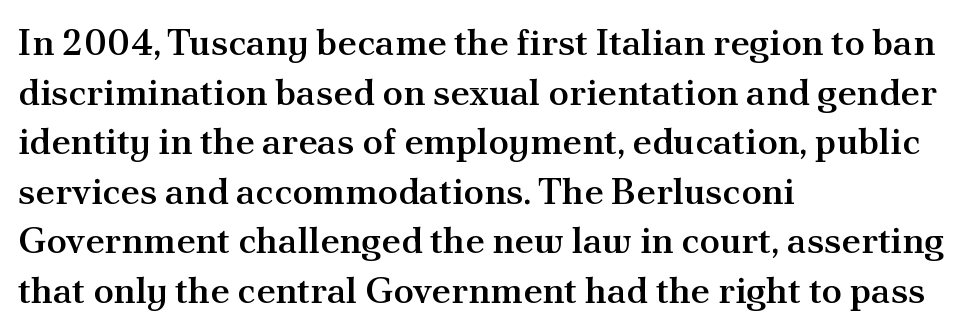
Q: Is the text bold? A: Semi-bold.
Q: Is the text italic (slanted)? A: No, it is upright.
Q: Is the typeface a serif or a sans-serif typeface? A: Serif.
Q: Is the text underlined? A: No.
Q: How is the paragraph aligned? A: Left-aligned.
Q: Is the spacing between letters normal or unusually wide? A: Normal.
Q: Is the spacing between lines tight, normal or loose? A: Normal.
Q: Width (condensed, normal, or wide)? A: Normal.
Q: Stroke contrast? A: Medium.
Q: x-height? A: Small.
Q: Monospaced? A: No.
